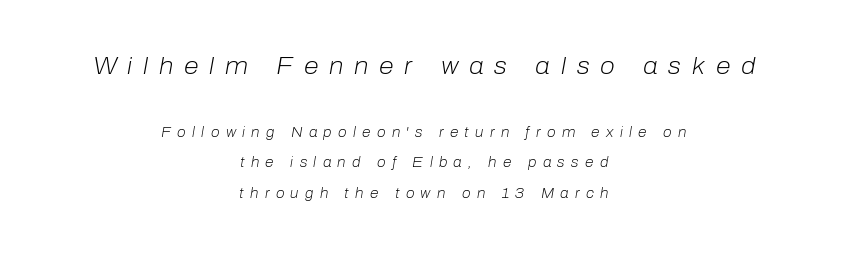
Q: Is the text bold? A: No.
Q: Is the text italic (slanted)? A: Yes, it leans right by about 10 degrees.
Q: Is the text underlined? A: No.
Q: How is the paragraph aligned? A: Centered.
Q: Is the spacing between letters normal or unusually wide? A: Unusually wide.
Q: Is the spacing between lines tight, normal or loose? A: Loose.
Q: Which block of text is set in a larger size, the first (top) or the second (bottom)? A: The first (top) one.
